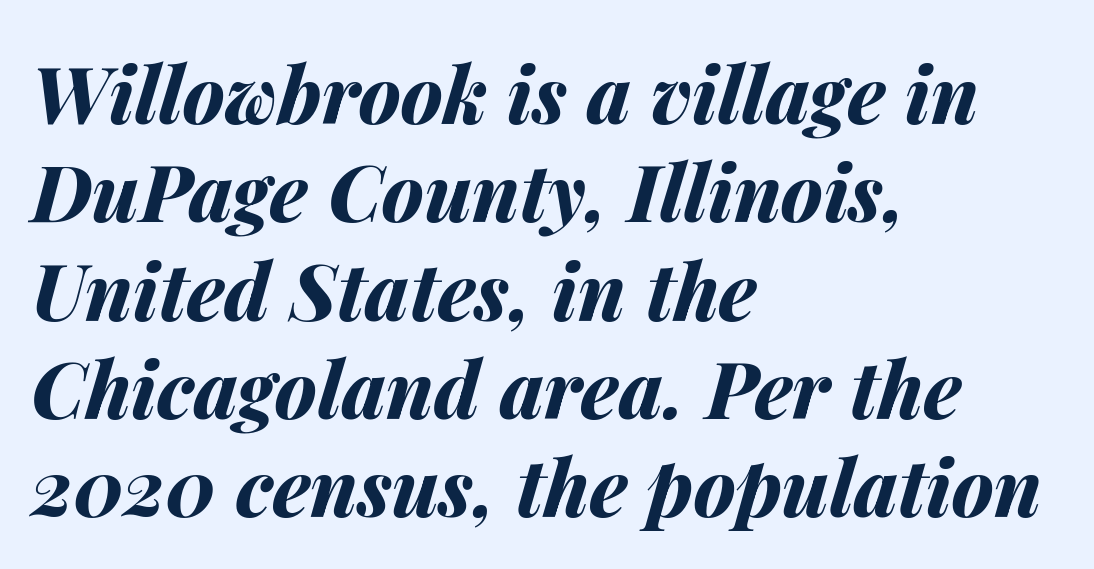
Notice how the stems are inclined rather than vertical — that's the hallmark of italics. The paragraph has a hard left edge and a soft right edge. Varying glyph widths throughout — classic text-font behaviour. Does extra space separate the letters? No, they use regular spacing. Emphasis by weight is at full strength: bold.
